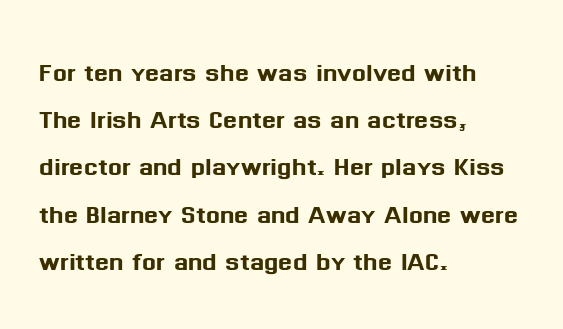
{"serif": "no", "italic": "no", "width": "normal", "stroke_contrast": "medium", "x_height": "medium", "monospaced": "no", "underline": "no", "align": "left", "line_spacing": "normal", "line_spacing_ratio": 1.43, "letter_spacing": "normal", "letter_spacing_em": 0.0, "glyph_px": 33}
